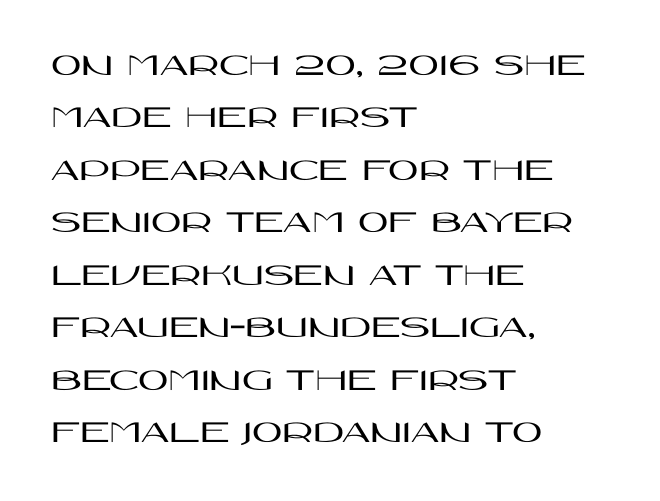
{"serif": "no", "italic": "no", "width": "wide", "stroke_contrast": "high", "x_height": "large", "monospaced": "no", "underline": "no", "align": "left", "line_spacing": "normal", "line_spacing_ratio": 1.59, "letter_spacing": "normal", "letter_spacing_em": 0.0, "glyph_px": 33}
